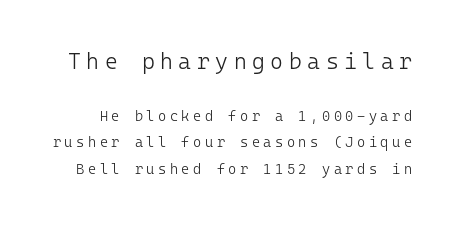
The image shows 22 px text type, upright; set loose line spacing (1.91x), unusually wide letter spacing (+0.25 em), not underlined; the first (top) block is 1.57x larger.
